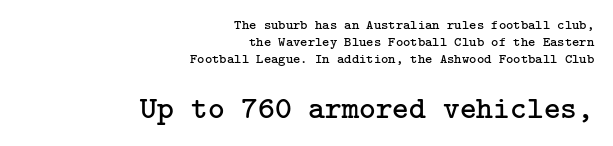
Letter spacing: default. Is the lower block the larger one? Yes — the lower block carries the bigger type. A typesetter would label this face a serif. One-word summary of the alignment: right. No letter is thick-stroked: the sample isn't bold. Quick note: not italic, upright.
